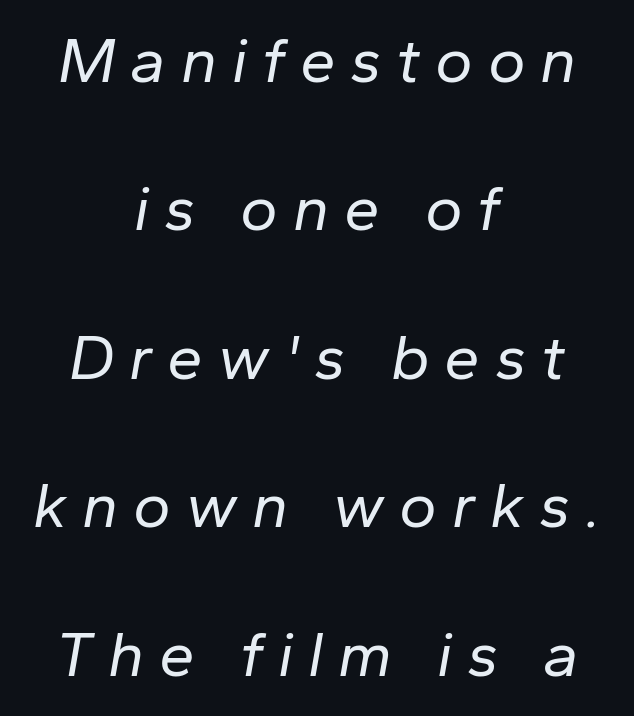
Q: Is the text bold? A: No.
Q: Is the text italic (slanted)? A: Yes, it leans right by about 10 degrees.
Q: Is the text underlined? A: No.
Q: How is the paragraph aligned? A: Centered.
Q: Is the spacing between letters normal or unusually wide? A: Unusually wide.
Q: Is the spacing between lines tight, normal or loose? A: Loose.
Q: Width (condensed, normal, or wide)? A: Normal.
Q: Stroke contrast? A: Low.
Q: x-height? A: Medium.
Q: Monospaced? A: No.
